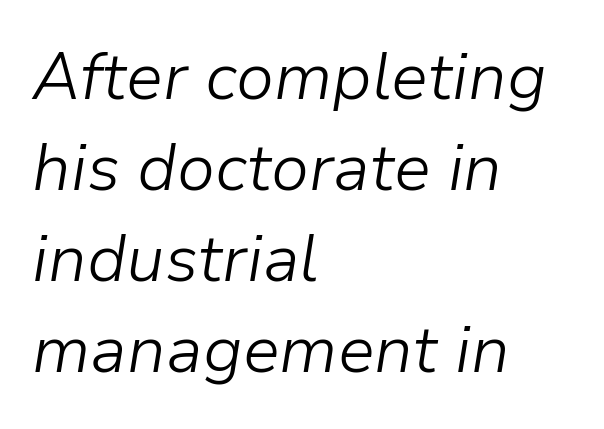
The image shows 66 px light type, italic (leaning right); set left-aligned, normal line spacing (1.38x), normal letter spacing, not underlined; low stroke contrast and a medium x-height.
